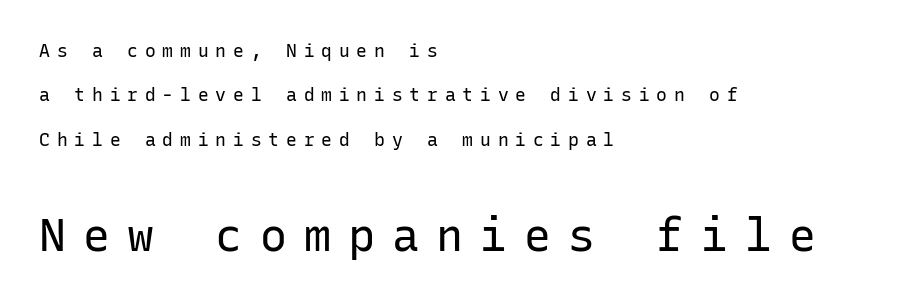
The image shows 45 px regular-weight sans-serif type, upright, monospaced; set left-aligned, loose line spacing (2.46x), unusually wide letter spacing (+0.38 em), not underlined; the second (bottom) block is 2.5x larger; low stroke contrast and a medium x-height.
